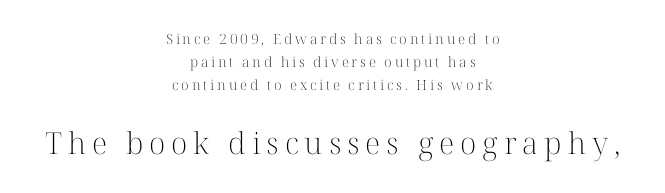
The image shows 30 px light serif type, upright; set centered, normal line spacing (1.63x), unusually wide letter spacing (+0.2 em), not underlined; the second (bottom) block is 2.14x larger; high stroke contrast and a medium x-height.
